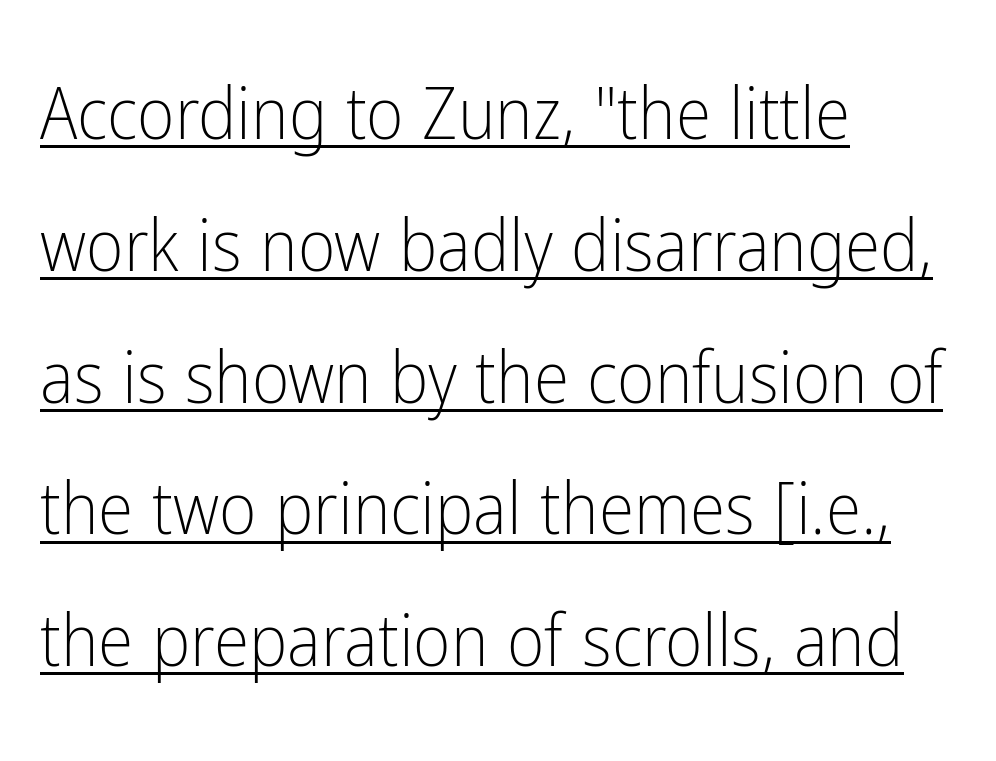
Spacing between characters is what you'd get straight out of the box. Check the space under the baseline: a stroke is drawn there. No chunkiness to these letters — they're not bold. Are there feet on the stems? There aren't — it's a sans. These lines are rendered in a variable-pitch font.
